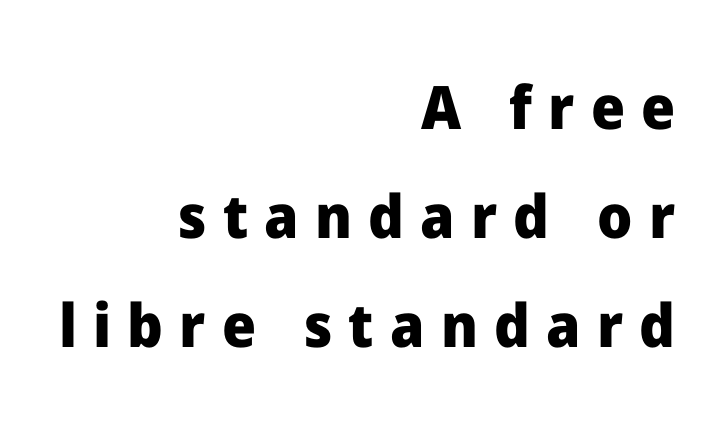
Q: Is the text bold? A: Yes.
Q: Is the text italic (slanted)? A: No, it is upright.
Q: Is the typeface a serif or a sans-serif typeface? A: Sans-serif.
Q: Is the text underlined? A: No.
Q: How is the paragraph aligned? A: Right-aligned.
Q: Is the spacing between letters normal or unusually wide? A: Unusually wide.
Q: Width (condensed, normal, or wide)? A: Normal.
Q: Stroke contrast? A: Low.
Q: x-height? A: Medium.
Q: Monospaced? A: No.
